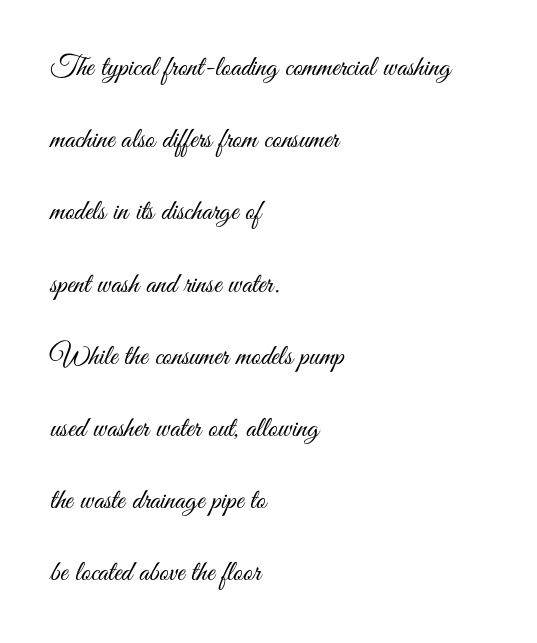
The image shows 29 px light, condensed sans-serif type; set left-aligned, loose line spacing (2.49x), normal letter spacing, not underlined; medium stroke contrast and a small x-height.
